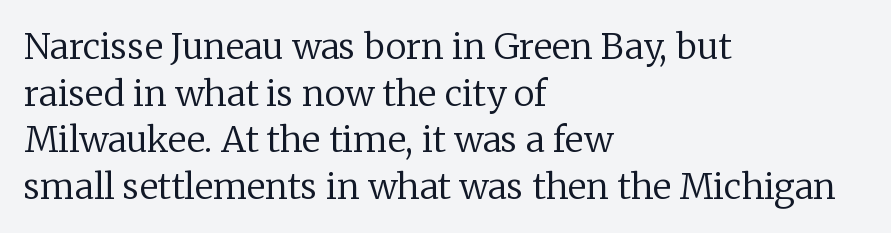
Underlining? Definitely not there. Here the designer chose a conventional face with non-uniform glyph widths. The letterforms sit at book weight or below. Ascenders rise straight up at ninety degrees.
